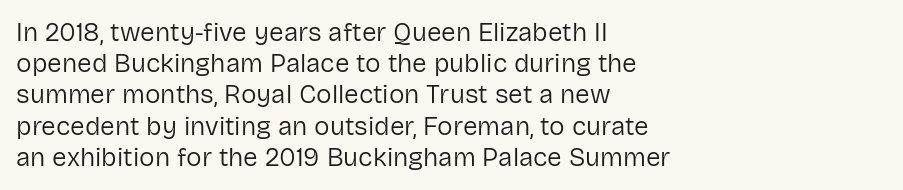
Q: Is the text bold? A: No.
Q: Is the text italic (slanted)? A: No, it is upright.
Q: Is the text underlined? A: No.
Q: How is the paragraph aligned? A: Left-aligned.
Q: Is the spacing between letters normal or unusually wide? A: Normal.
